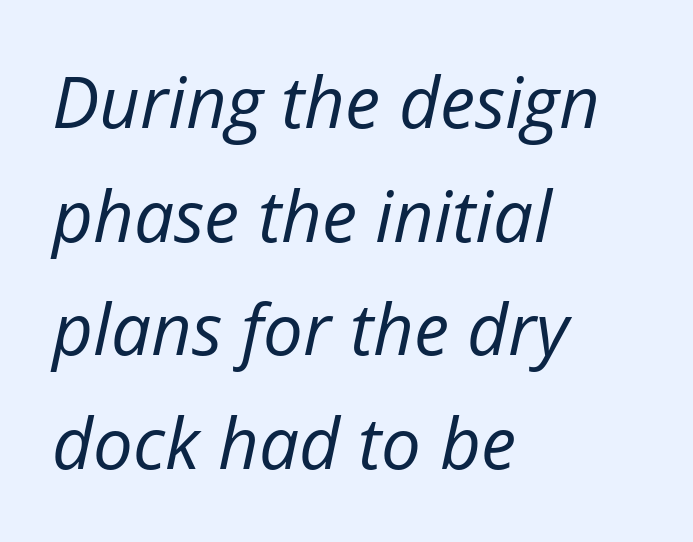
Q: Is the text bold? A: No.
Q: Is the text italic (slanted)? A: Yes, it leans right by about 12 degrees.
Q: Is the text underlined? A: No.
Q: How is the paragraph aligned? A: Left-aligned.
Q: Is the spacing between letters normal or unusually wide? A: Normal.
Q: Is the spacing between lines tight, normal or loose? A: Normal.
Q: Width (condensed, normal, or wide)? A: Normal.
Q: Stroke contrast? A: Low.
Q: x-height? A: Medium.
Q: Monospaced? A: No.
